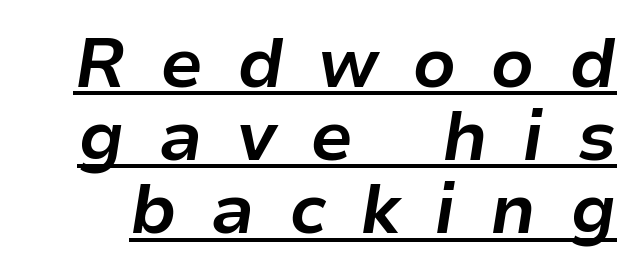
The image shows 69 px bold type, italic (leaning right); set tight line spacing (1.06x), unusually wide letter spacing (+0.49 em), underlined; low stroke contrast and a medium x-height.
